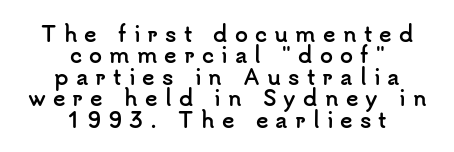
The image shows 21 px bold type, upright; set centered, tight line spacing (1.02x), unusually wide letter spacing (+0.34 em), not underlined.
